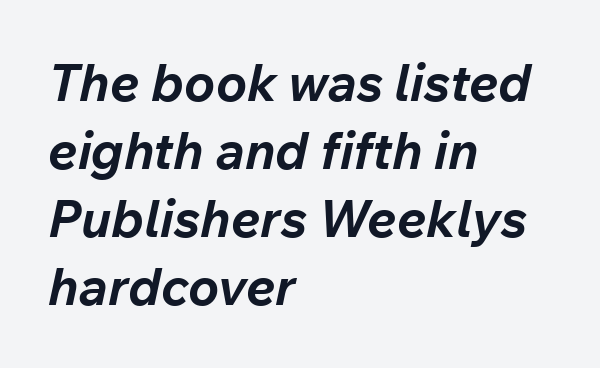
{"italic": "yes", "lean": "right", "slant_degrees": 12, "bold": "yes", "weight": "bold", "width": "normal", "stroke_contrast": "low", "x_height": "medium", "monospaced": "no", "underline": "no", "align": "left", "line_spacing": "normal", "line_spacing_ratio": 1.31, "letter_spacing": "normal", "letter_spacing_em": 0.0, "glyph_px": 52}
